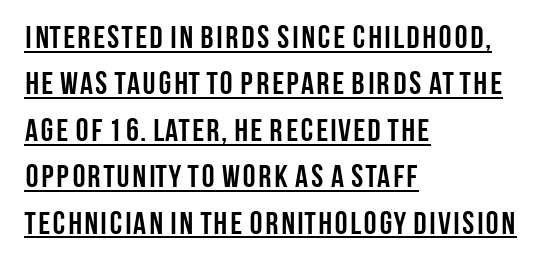
{"serif": "no", "italic": "no", "bold": "yes", "weight": "semibold", "width": "condensed", "stroke_contrast": "low", "x_height": "large", "monospaced": "no", "underline": "yes", "align": "left", "line_spacing": "normal", "line_spacing_ratio": 1.45, "letter_spacing": "normal", "letter_spacing_em": 0.0, "glyph_px": 32}
